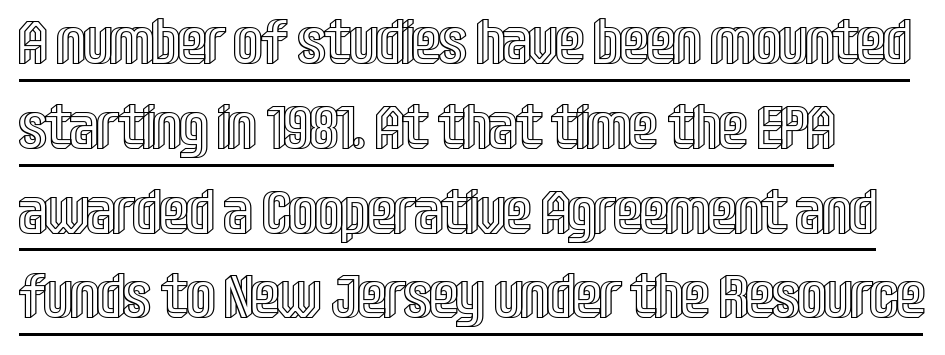
Q: Is the text italic (slanted)? A: No, it is upright.
Q: Is the text underlined? A: Yes.
Q: How is the paragraph aligned? A: Left-aligned.
Q: Is the spacing between letters normal or unusually wide? A: Normal.
Q: Is the spacing between lines tight, normal or loose? A: Normal.
Q: Width (condensed, normal, or wide)? A: Condensed.
Q: x-height? A: Large.
Q: Monospaced? A: No.
